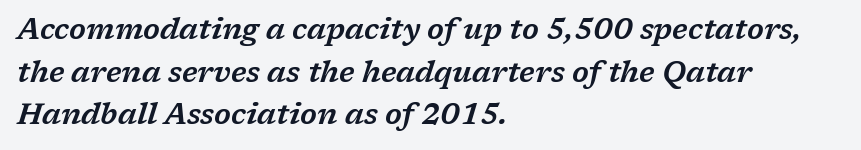
Underlining? Definitely not there. Proportional: the letters do not fall into vertical columns. The lines in this sample share a left origin and differ only in where they stop. Unlike a clean sans, this face finishes its strokes with serifs. Each new line begins a customary step beneath the previous one. Short note: letters normally spaced.
